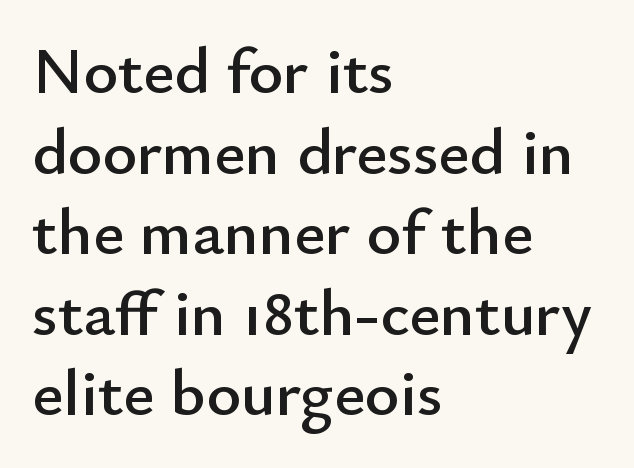
{"serif": "no", "italic": "no", "width": "normal", "stroke_contrast": "low", "x_height": "small", "monospaced": "no", "underline": "no", "align": "left", "line_spacing_ratio": 1.22, "letter_spacing": "normal", "letter_spacing_em": 0.0, "glyph_px": 66}
